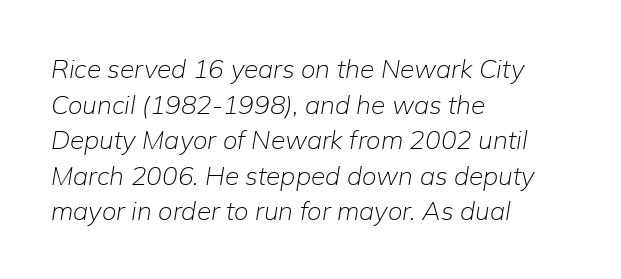
The image shows 26 px text type, italic (leaning right); set left-aligned, normal line spacing (1.37x), normal letter spacing, not underlined.
